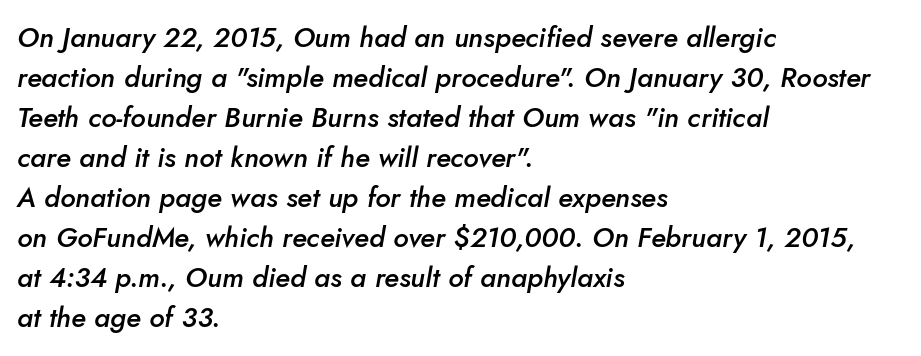
I'd describe the lettering as semibold — firm but not a full bold. The face used here is proportionally spaced, like ordinary book or web type. Standard letterfit; no display-style spreading of the glyphs. The specimen reads as italic at a glance.
